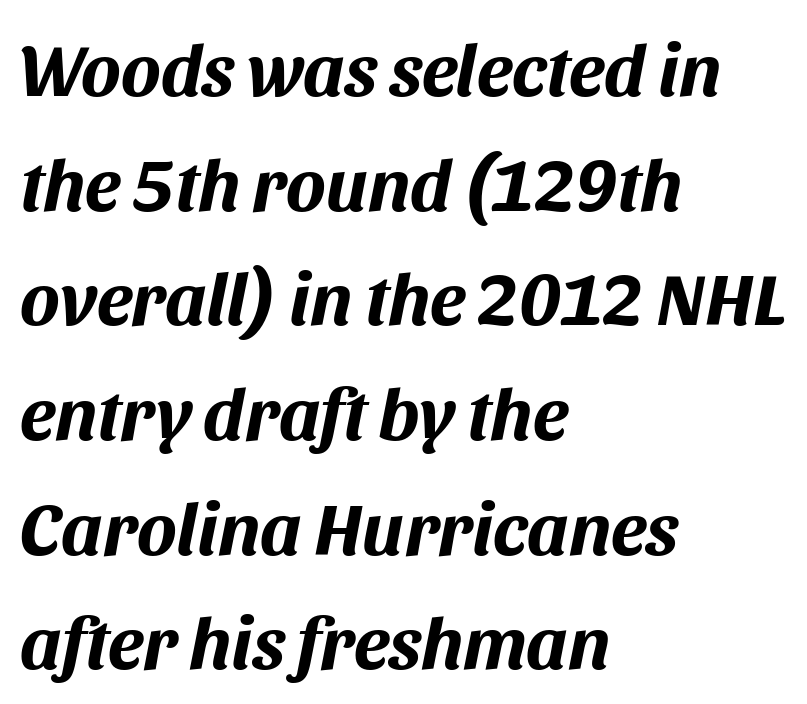
The image shows 74 px bold type, italic (leaning right); set left-aligned, normal line spacing (1.55x), normal letter spacing, not underlined; medium stroke contrast and a large x-height.
